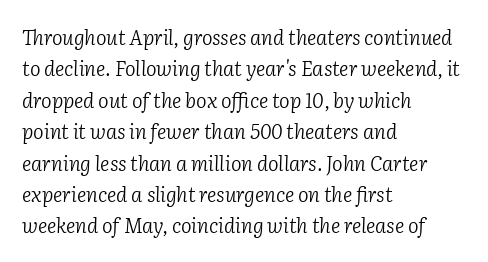
Q: Is the text bold? A: No.
Q: Is the text italic (slanted)? A: Yes, it leans right by about 2 degrees.
Q: Is the text underlined? A: No.
Q: How is the paragraph aligned? A: Left-aligned.
Q: Is the spacing between letters normal or unusually wide? A: Normal.
Q: Is the spacing between lines tight, normal or loose? A: Normal.
